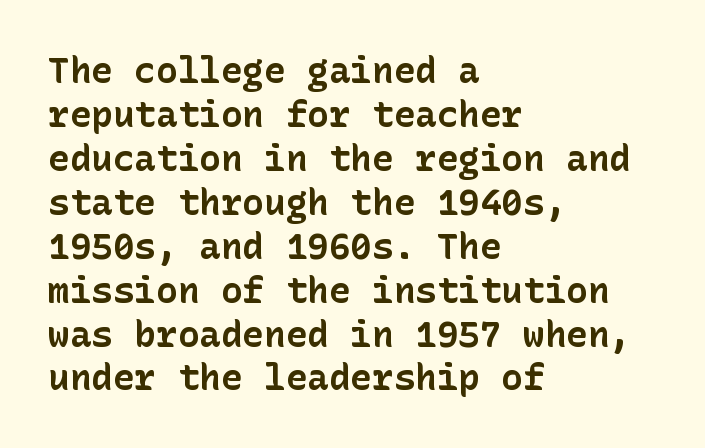
Q: Is the text bold? A: Yes.
Q: Is the text italic (slanted)? A: No, it is upright.
Q: Is the typeface a serif or a sans-serif typeface? A: Sans-serif.
Q: Is the text underlined? A: No.
Q: How is the paragraph aligned? A: Left-aligned.
Q: Is the spacing between letters normal or unusually wide? A: Normal.
Q: Width (condensed, normal, or wide)? A: Normal.
Q: Stroke contrast? A: Low.
Q: x-height? A: Medium.
